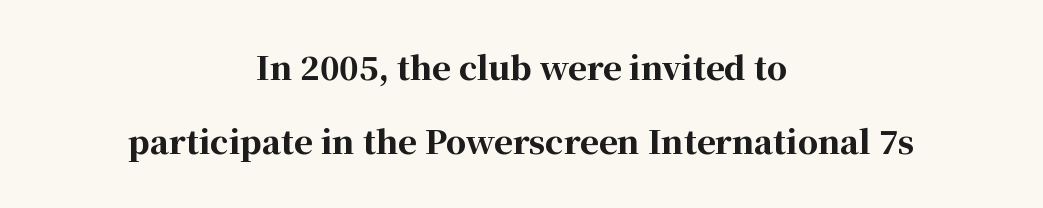
The tracking reads as untouched default to a designer's eye. Casual observation: everything's sitting right in the middle. The area under the type is left untouched. Letterform terminals end in serifs throughout the passage. Emphasis by weight is at full strength: bold. Reading down the column, the eye jumps a long way to each next line.
